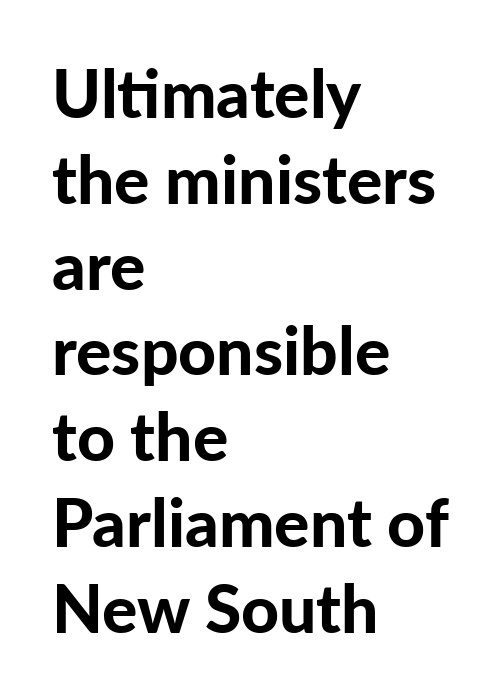
The image shows 66 px bold sans-serif type, upright; set left-aligned, normal line spacing (1.3x), normal letter spacing, not underlined; low stroke contrast and a medium x-height.
